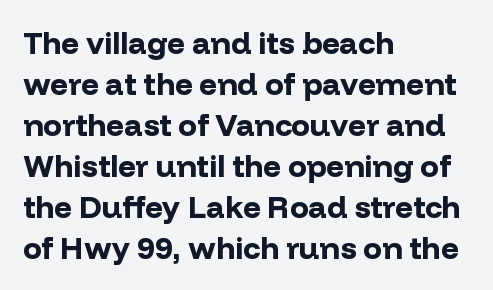
The type family on display is of the sans-serif kind. Plain, unruled lines of type. The rendering anchors every line to the left-hand side. The specimen reads as upright at a glance.
